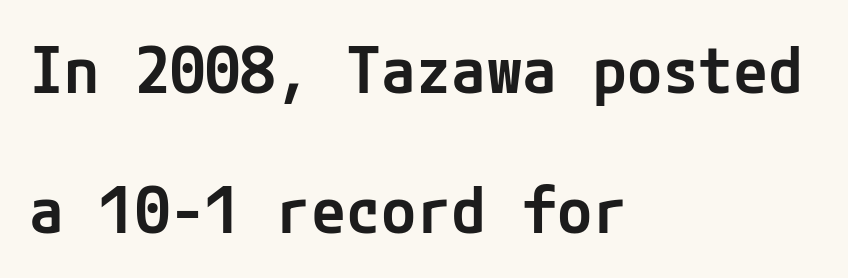
{"serif": "no", "italic": "no", "bold": "semi", "weight": "semibold", "width": "normal", "stroke_contrast": "low", "x_height": "medium", "underline": "no", "align": "left", "line_spacing": "loose", "line_spacing_ratio": 2.18, "letter_spacing": "normal", "letter_spacing_em": 0.0, "glyph_px": 64}
